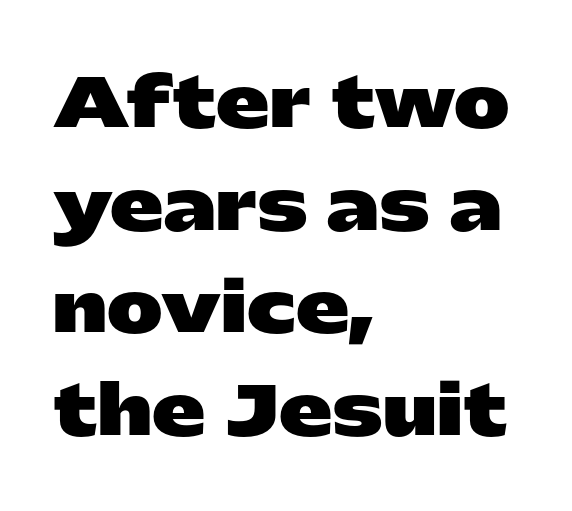
{"serif": "no", "italic": "no", "bold": "yes", "weight": "heavy", "width": "wide", "stroke_contrast": "low", "x_height": "medium", "monospaced": "no", "underline": "no", "align": "left", "line_spacing": "normal", "line_spacing_ratio": 1.53, "letter_spacing": "normal", "letter_spacing_em": 0.0, "glyph_px": 67}
